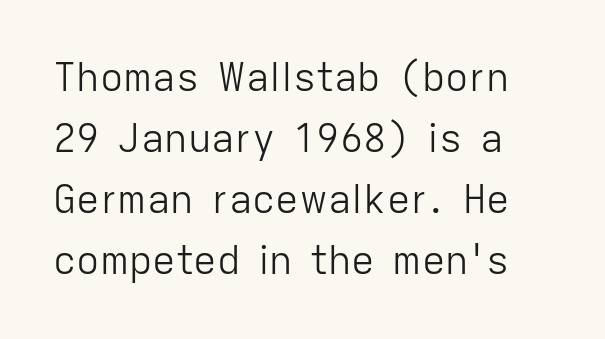
Note: no serifs on the glyphs. Glance below the letters and you will spot only blank space. The letters sit at their default tracking, neither squeezed nor spread. Weight: not bold — regular or lighter.
